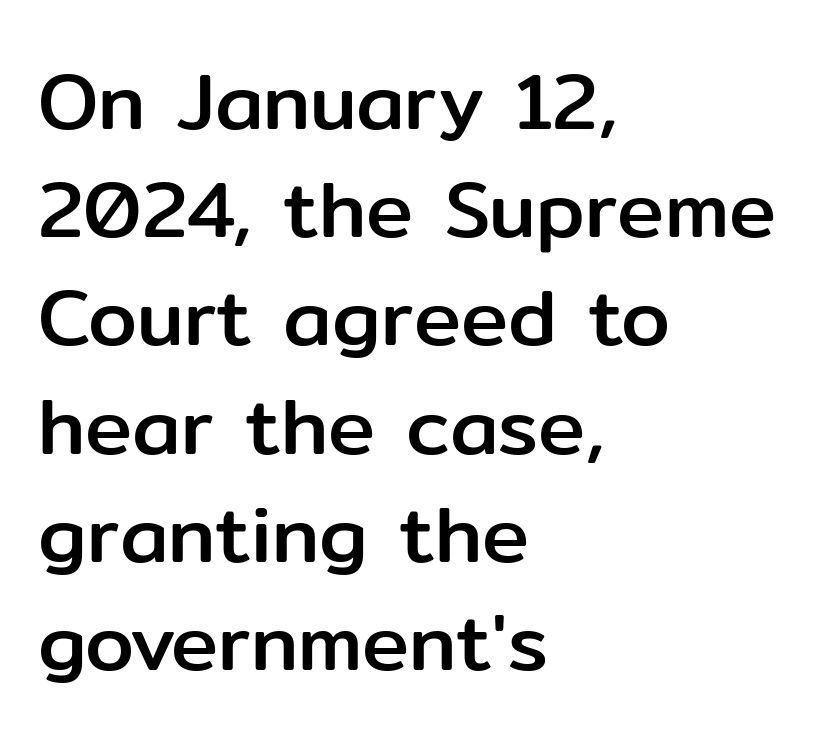
The image shows 79 px sans-serif type, upright; set left-aligned, normal line spacing (1.37x), normal letter spacing, not underlined; low stroke contrast and a medium x-height.
